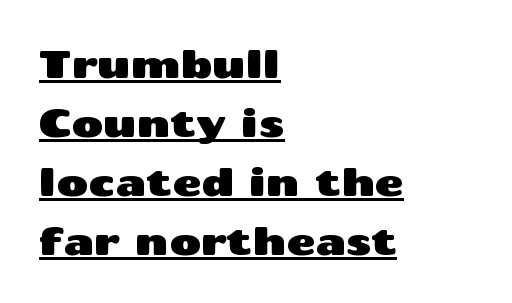
Q: Is the text italic (slanted)? A: No, it is upright.
Q: Is the typeface a serif or a sans-serif typeface? A: Sans-serif.
Q: Is the text underlined? A: Yes.
Q: How is the paragraph aligned? A: Left-aligned.
Q: Is the spacing between letters normal or unusually wide? A: Normal.
Q: Is the spacing between lines tight, normal or loose? A: Normal.
Q: Width (condensed, normal, or wide)? A: Wide.
Q: Stroke contrast? A: Medium.
Q: x-height? A: Medium.
Q: Monospaced? A: No.
